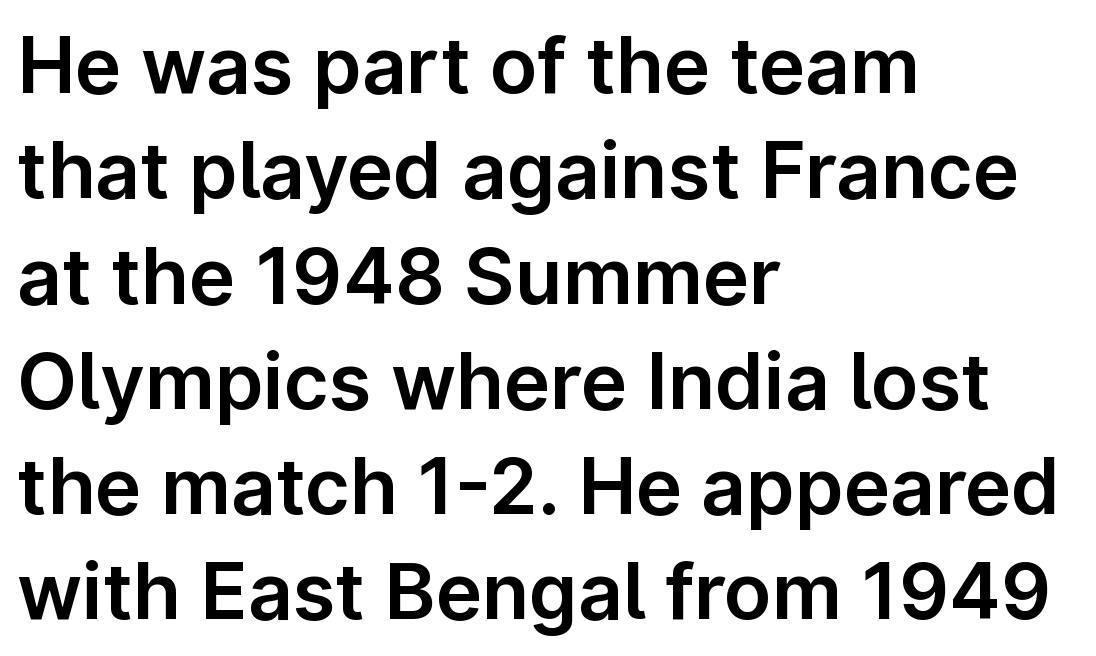
Q: Is the text italic (slanted)? A: No, it is upright.
Q: Is the typeface a serif or a sans-serif typeface? A: Sans-serif.
Q: Is the text underlined? A: No.
Q: How is the paragraph aligned? A: Left-aligned.
Q: Is the spacing between letters normal or unusually wide? A: Normal.
Q: Is the spacing between lines tight, normal or loose? A: Normal.
Q: Width (condensed, normal, or wide)? A: Normal.
Q: Stroke contrast? A: Low.
Q: x-height? A: Medium.
Q: Monospaced? A: No.
